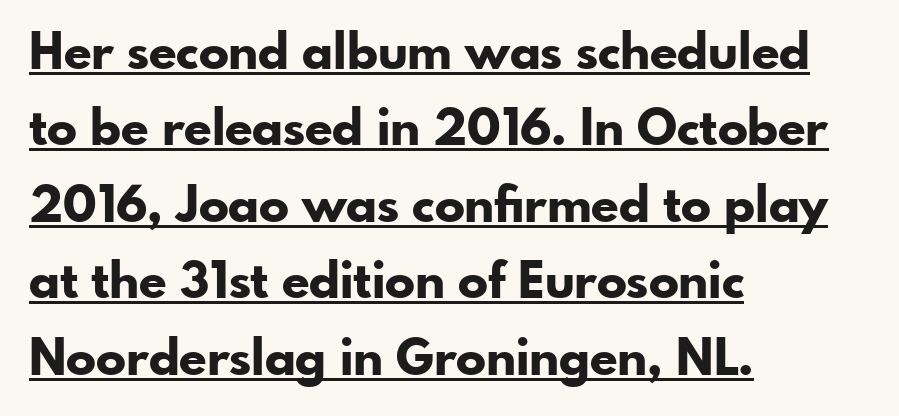
{"serif": "no", "italic": "no", "bold": "yes", "weight": "bold", "width": "normal", "stroke_contrast": "low", "x_height": "small", "monospaced": "no", "underline": "yes", "align": "left", "line_spacing": "normal", "line_spacing_ratio": 1.53, "letter_spacing": "normal", "letter_spacing_em": 0.0, "glyph_px": 50}
